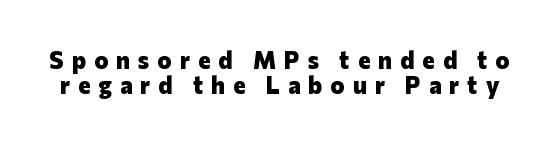
Vertically, the passage feels compressed, each row crowding the next. Glance below the letters and you will spot only blank space. Characters remain perfectly vertical along every line. Compared with typical body copy, the letter spacing here is much looser.
